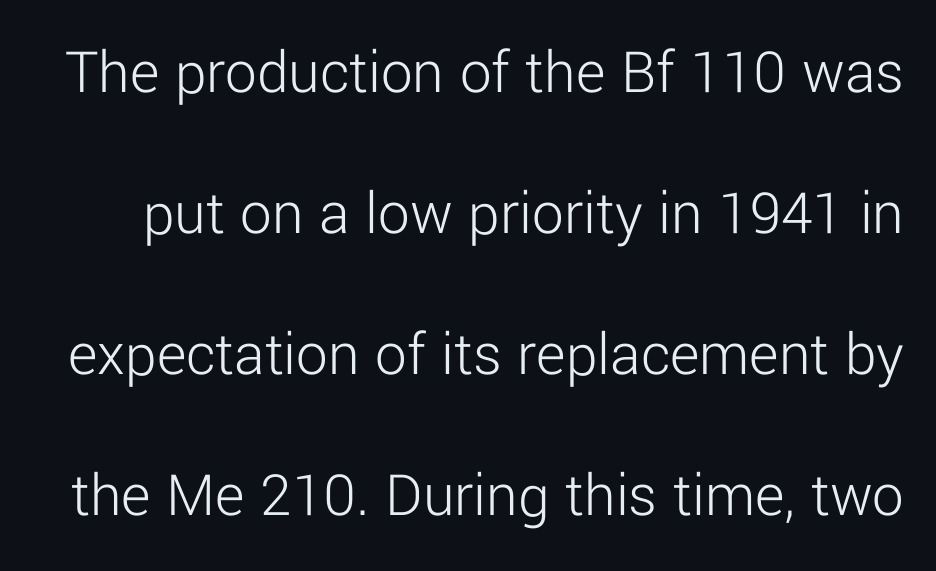
Spacing verdict: proportional, widths tailored to each character. The typeface chosen for these lines omits serifs. Each word holds together tightly as a unit, with standard inter-letter gaps. Has an underline been added? It has not.
